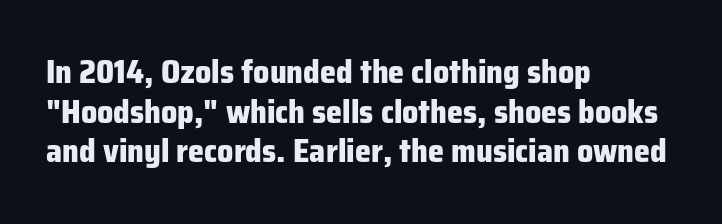
{"serif": "no", "italic": "no", "bold": "yes", "weight": "heavy", "width": "normal", "stroke_contrast": "low", "x_height": "medium", "monospaced": "no", "underline": "no", "align": "left", "line_spacing_ratio": 1.24, "letter_spacing": "normal", "letter_spacing_em": 0.0, "glyph_px": 32}
